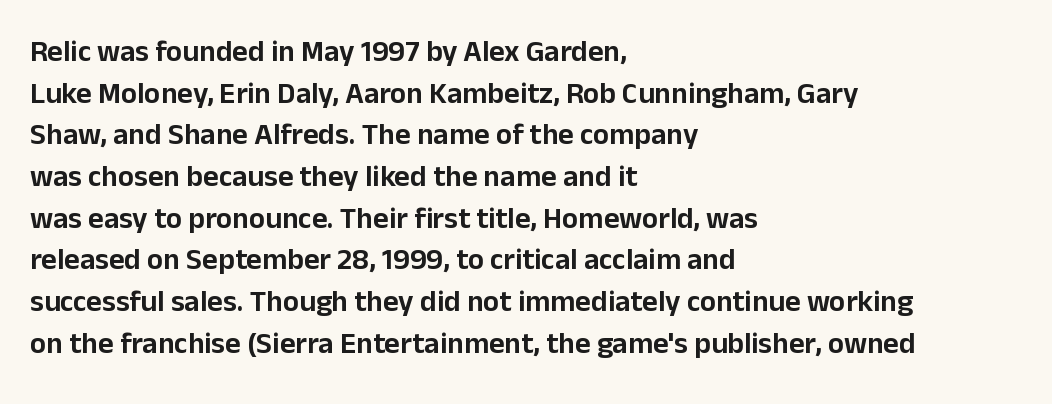
The image shows 30 px sans-serif type, upright; set left-aligned, normal line spacing (1.39x), normal letter spacing, not underlined; low stroke contrast and a medium x-height.
